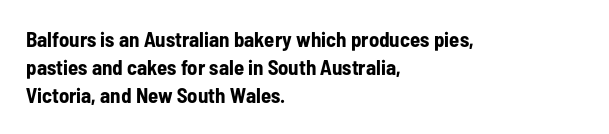
The image shows 21 px bold type, upright; set left-aligned, normal line spacing (1.33x), normal letter spacing, not underlined.
